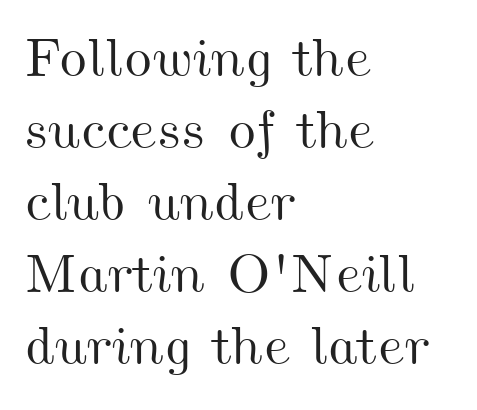
Each row of text sits above clean, open space. The letterforms sit shoulder to shoulder at normal distance. Alignment: flush left. Looks like regular typesetting: each glyph gets only the width it needs.
